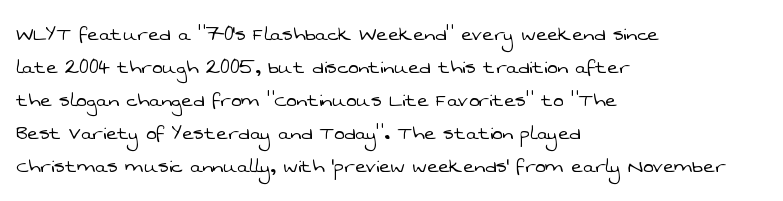
Q: Is the text bold? A: No.
Q: Is the text underlined? A: No.
Q: How is the paragraph aligned? A: Left-aligned.
Q: Is the spacing between letters normal or unusually wide? A: Normal.
Q: Is the spacing between lines tight, normal or loose? A: Normal.
